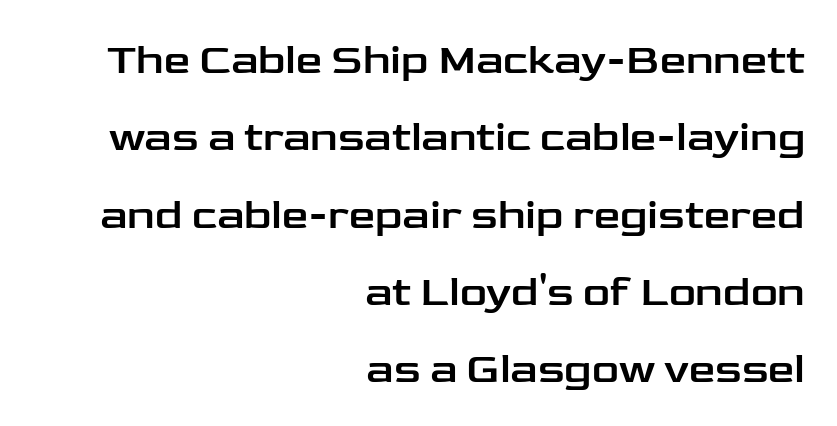
{"serif": "no", "italic": "no", "width": "wide", "stroke_contrast": "low", "x_height": "medium", "monospaced": "no", "underline": "no", "align": "right", "line_spacing_ratio": 1.84, "letter_spacing": "normal", "letter_spacing_em": 0.0, "glyph_px": 42}
